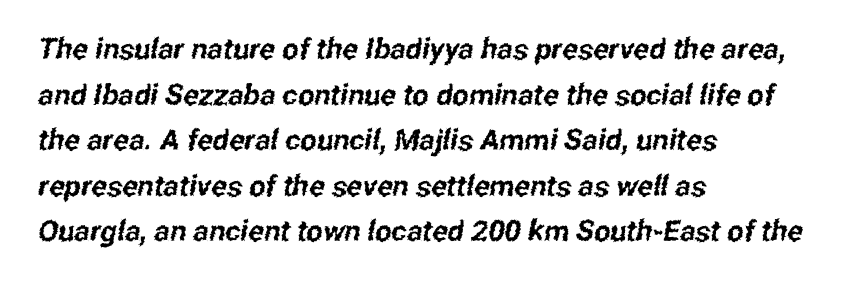
The image shows 29 px condensed sans-serif type; set left-aligned, normal line spacing (1.57x), normal letter spacing, not underlined; low stroke contrast and a medium x-height.
